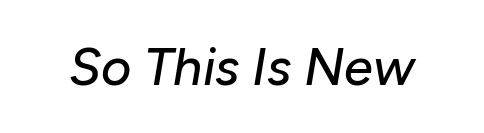
The face used here is proportionally spaced, like ordinary book or web type. Has an underline been added? It has not. The glyphs look as if they've been sheared to an angle. The face used here is rendered with its standard letterfit.
